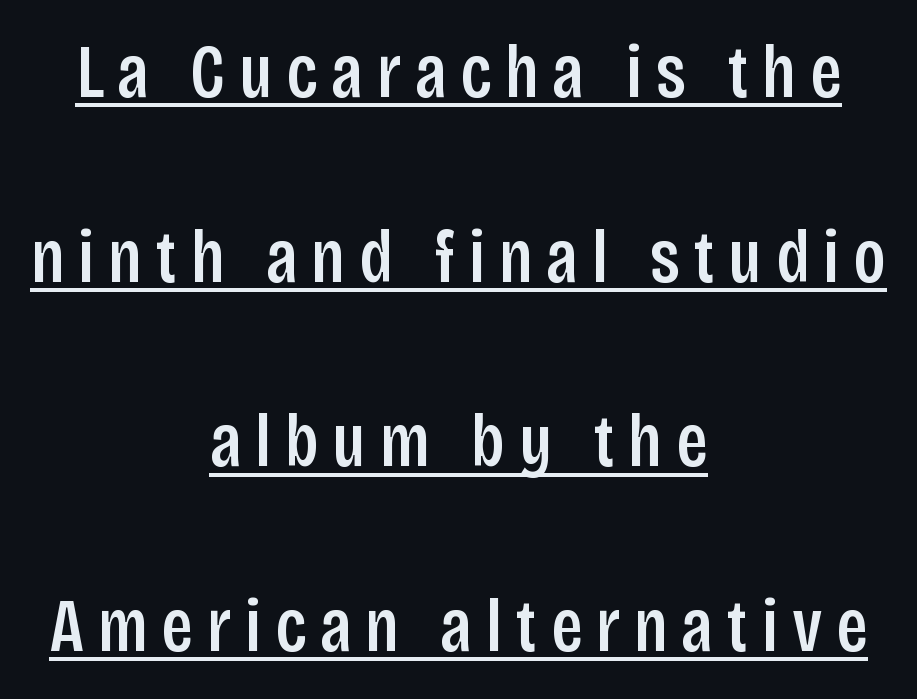
{"serif": "no", "italic": "no", "width": "condensed", "stroke_contrast": "low", "x_height": "large", "monospaced": "no", "underline": "yes", "align": "center", "line_spacing": "loose", "line_spacing_ratio": 2.43, "glyph_px": 76}
